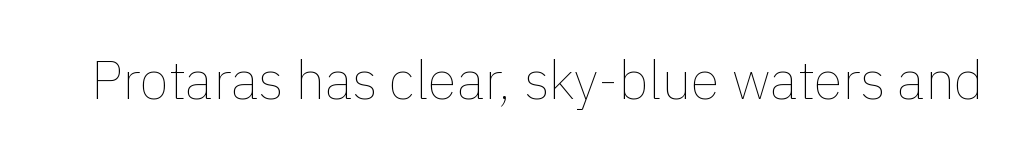
The typography opts for an upright posture over an oblique one. Honestly, there is no underline to notice here at all. Here the glyphs are tracked normally, forming tight word shapes. A quiet, ordinary-to-light weight characterises the typeface.
